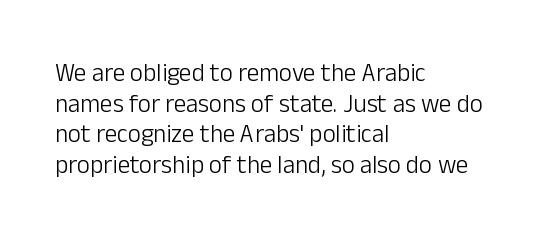
The letters look calm and open, with moderate or lighter stems. Descenders are the only things crossing below the line. Left-aligned paragraph, ragged on the right. Short note: letters normally spaced.
